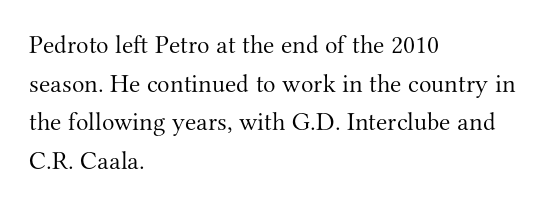
Q: Is the text bold? A: No.
Q: Is the text italic (slanted)? A: No, it is upright.
Q: Is the text underlined? A: No.
Q: How is the paragraph aligned? A: Left-aligned.
Q: Is the spacing between letters normal or unusually wide? A: Normal.
Q: Is the spacing between lines tight, normal or loose? A: Normal.
